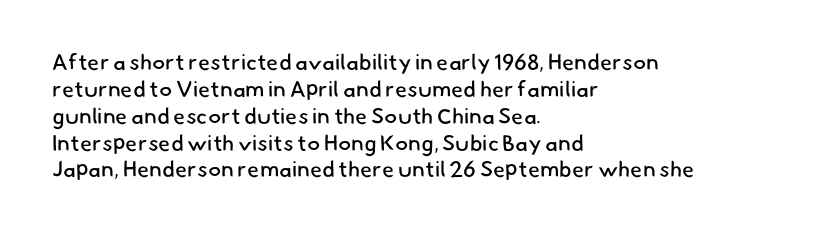
Q: Is the text bold? A: No.
Q: Is the text underlined? A: No.
Q: How is the paragraph aligned? A: Left-aligned.
Q: Is the spacing between letters normal or unusually wide? A: Normal.
